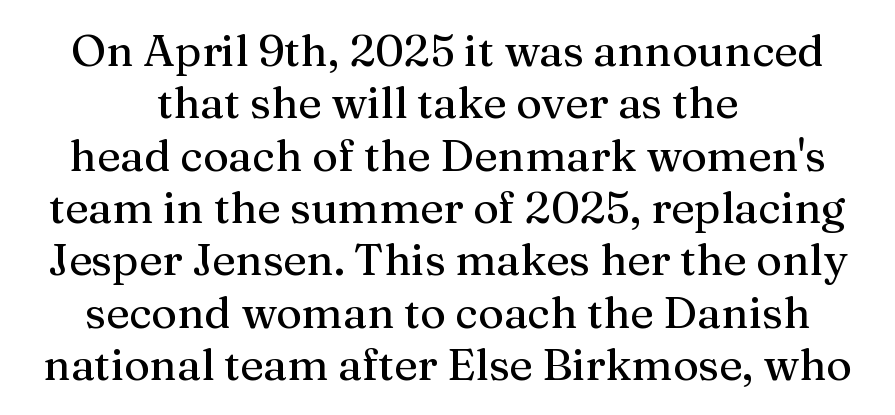
{"serif": "yes", "italic": "no", "width": "normal", "stroke_contrast": "medium", "x_height": "medium", "monospaced": "no", "underline": "no", "align": "center", "line_spacing_ratio": 1.19, "letter_spacing": "normal", "letter_spacing_em": 0.0, "glyph_px": 44}
